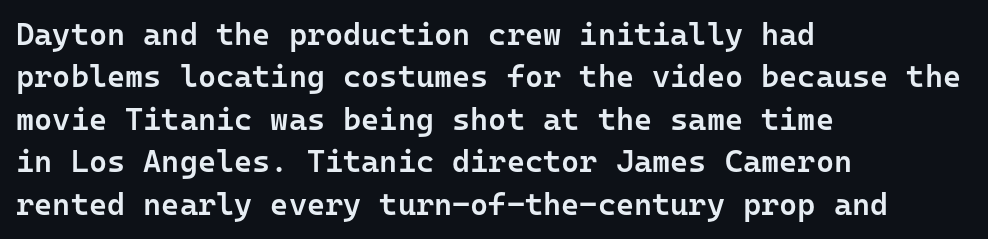
The image shows 31 px semibold sans-serif type, upright, monospaced; set left-aligned, normal line spacing (1.37x), normal letter spacing, not underlined; low stroke contrast and a medium x-height.
